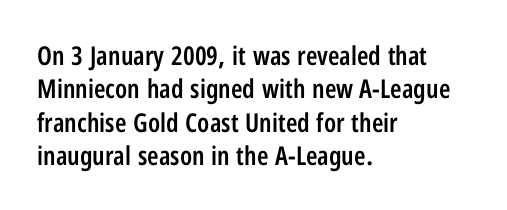
Q: Is the text bold? A: Semi-bold.
Q: Is the text italic (slanted)? A: No, it is upright.
Q: Is the text underlined? A: No.
Q: How is the paragraph aligned? A: Left-aligned.
Q: Is the spacing between letters normal or unusually wide? A: Normal.
Q: Is the spacing between lines tight, normal or loose? A: Normal.
